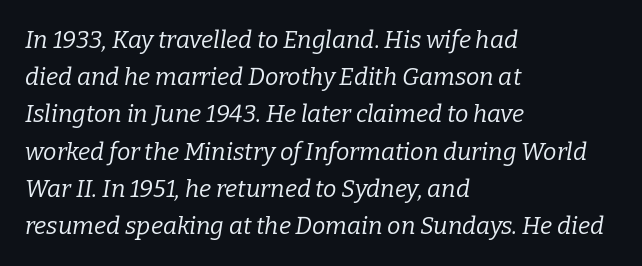
{"italic": "yes", "lean": "right", "slant_degrees": 9, "bold": "no", "underline": "no", "align": "left", "line_spacing": "normal", "line_spacing_ratio": 1.55, "letter_spacing": "normal", "letter_spacing_em": 0.0, "glyph_px": 24}
